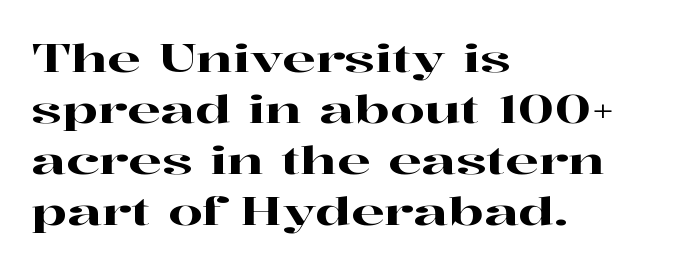
The image shows 39 px wide serif type, upright; set left-aligned, normal line spacing (1.31x), normal letter spacing, not underlined; high stroke contrast and a medium x-height.
